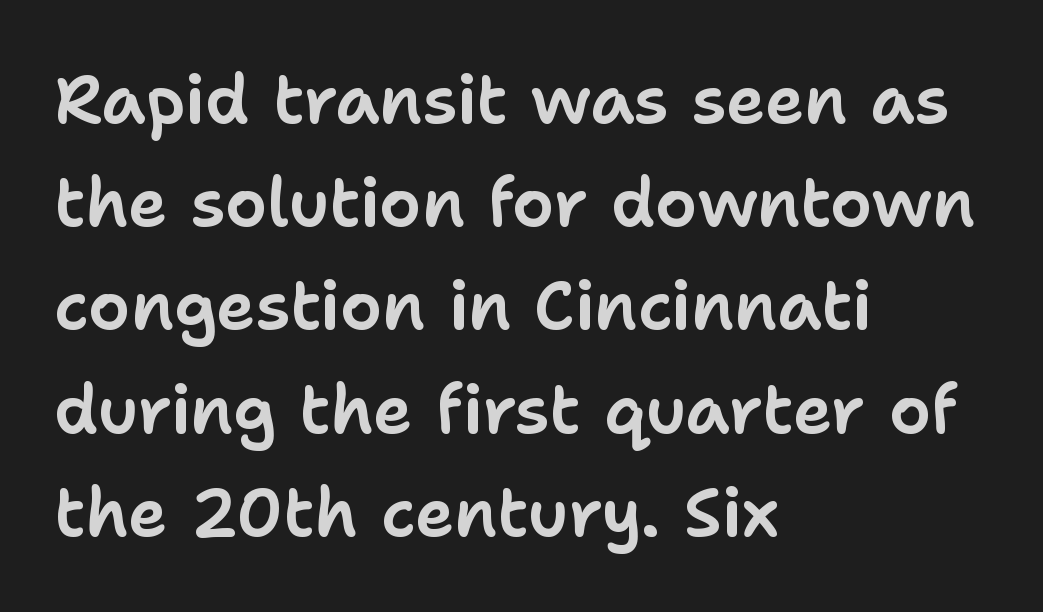
{"serif": "no", "italic": "no", "width": "normal", "stroke_contrast": "low", "x_height": "medium", "monospaced": "no", "underline": "no", "align": "left", "line_spacing": "normal", "line_spacing_ratio": 1.54, "letter_spacing": "normal", "letter_spacing_em": 0.0, "glyph_px": 67}
